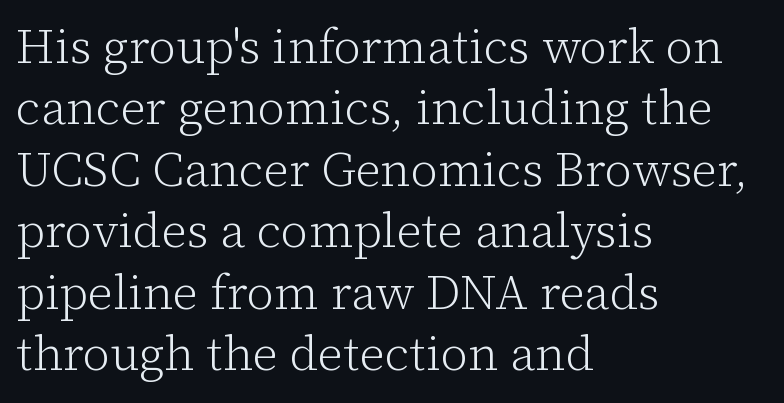
The letterforms sit at book weight or below. Visually the block forms a straight wall on the left and a jagged coastline on the right. Students, observe: this is what conventionally led text looks like. Here the designer chose a conventional face with non-uniform glyph widths. Glyph-to-glyph distance matches everyday printed text. The lettering stays uniformly vertical, giving the passage a roman look.
